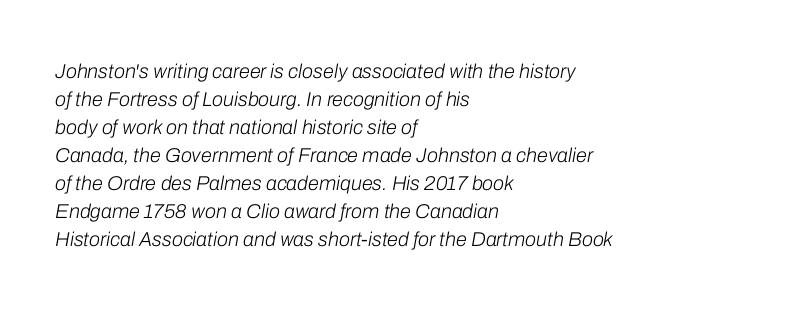
{"italic": "yes", "lean": "right", "slant_degrees": 10, "bold": "no", "underline": "no", "align": "left", "line_spacing": "normal", "line_spacing_ratio": 1.4, "letter_spacing": "normal", "letter_spacing_em": 0.0, "glyph_px": 20}
